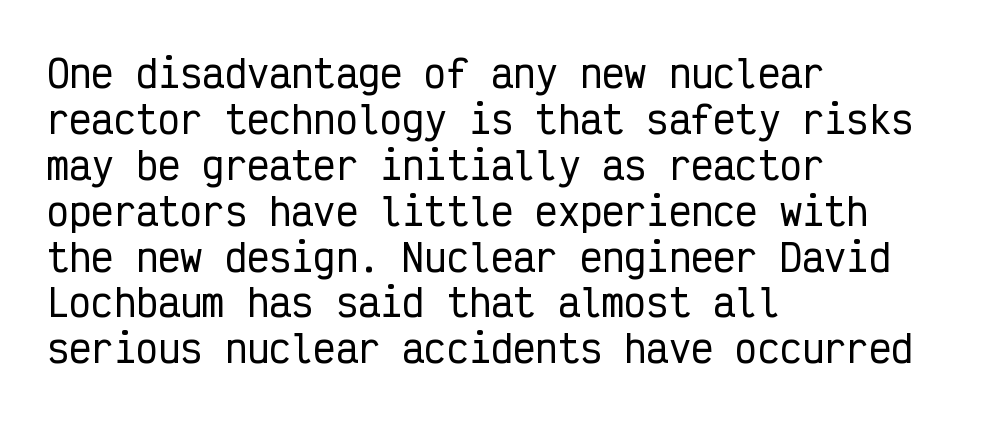
The image shows 37 px condensed sans-serif type, upright, monospaced; set left-aligned, line spacing 1.24x, normal letter spacing, not underlined; low stroke contrast and a medium x-height.
